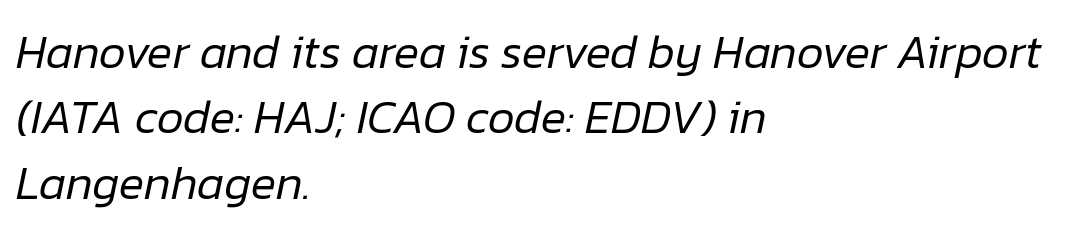
This reads as an unemphasized weight, regular at the heaviest. Leading: standard. These lines are set flush left with a ragged right edge. Nobody drew a line under any word here. The whole block is typeset with a tilt. This rendering leaves character spacing at its baseline value.
